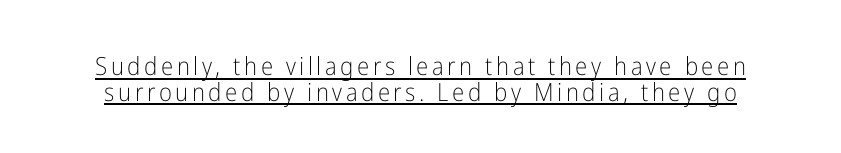
{"italic": "no", "bold": "no", "underline": "yes", "line_spacing": "tight", "line_spacing_ratio": 1.03, "glyph_px": 25}
